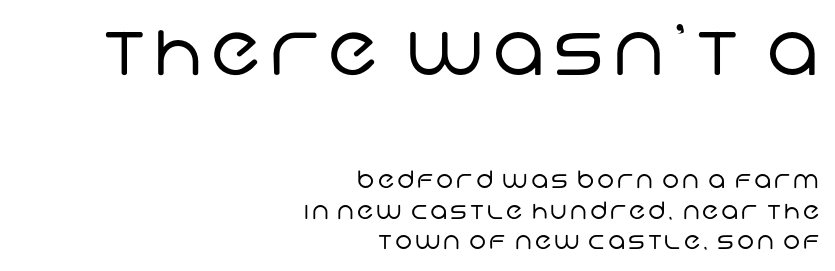
The font is comparable to plain body text, perhaps lighter. Proportional: the letters do not fall into vertical columns. A clean baseline with only descenders dipping below it. Letterform terminals end flat and unadorned throughout the passage. How would I describe the line gaps? Plain and ordinary. If you squint, the top block still reads clearly — it's the larger of the two.
